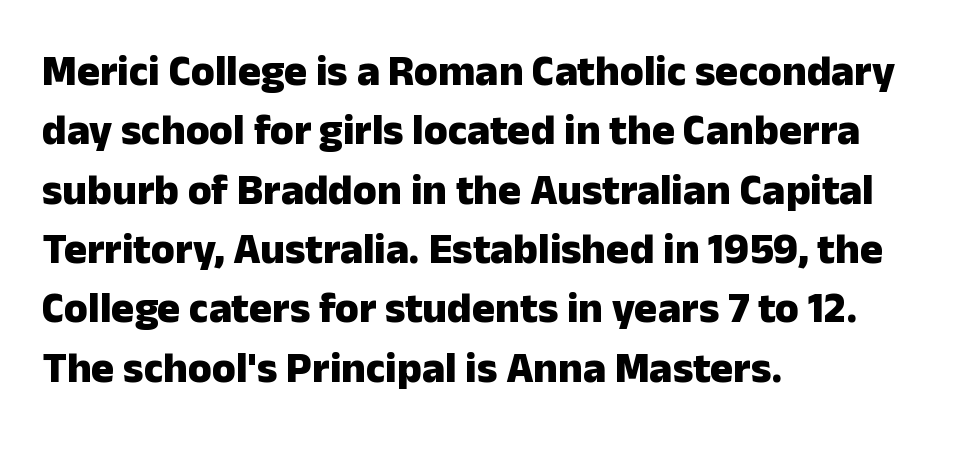
{"serif": "no", "italic": "no", "bold": "yes", "weight": "heavy", "width": "normal", "stroke_contrast": "low", "x_height": "medium", "monospaced": "no", "underline": "no", "align": "left", "line_spacing": "normal", "line_spacing_ratio": 1.38, "letter_spacing": "normal", "letter_spacing_em": 0.0, "glyph_px": 43}
